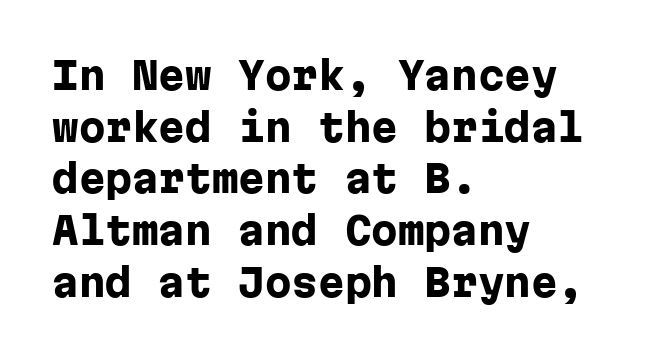
{"serif": "no", "italic": "no", "bold": "yes", "weight": "heavy", "width": "normal", "stroke_contrast": "low", "x_height": "medium", "monospaced": "yes", "underline": "no", "align": "left", "line_spacing": "normal", "line_spacing_ratio": 1.36, "letter_spacing": "normal", "letter_spacing_em": 0.0, "glyph_px": 38}
